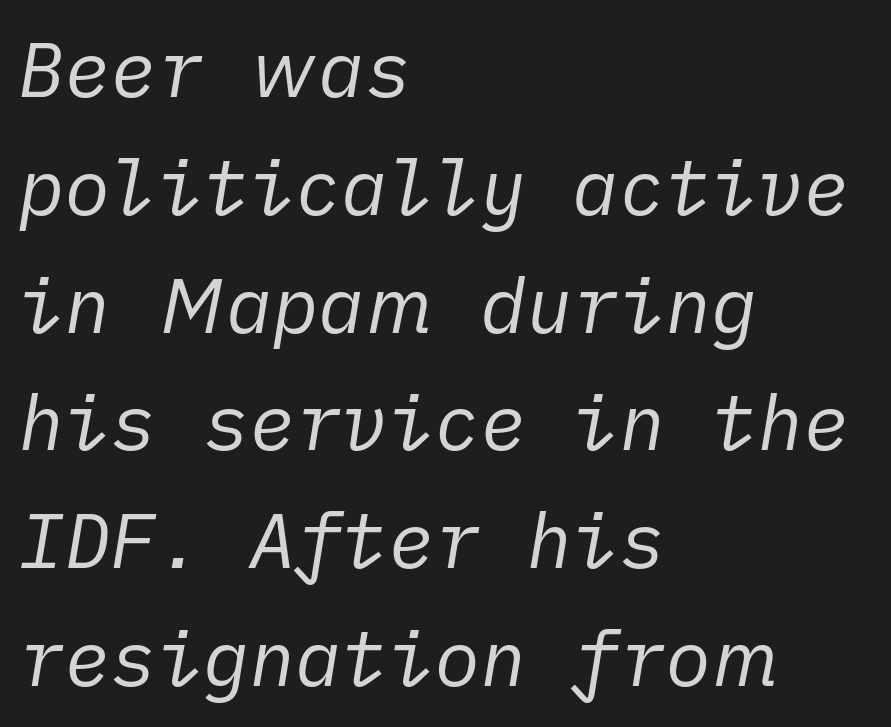
Q: Is the text bold? A: No.
Q: Is the text italic (slanted)? A: Yes, it leans right by about 10 degrees.
Q: Is the text underlined? A: No.
Q: How is the paragraph aligned? A: Left-aligned.
Q: Is the spacing between letters normal or unusually wide? A: Normal.
Q: Is the spacing between lines tight, normal or loose? A: Normal.
Q: Width (condensed, normal, or wide)? A: Normal.
Q: Stroke contrast? A: Low.
Q: x-height? A: Medium.
